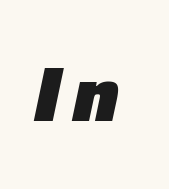
Q: Is the text bold? A: Yes.
Q: Is the text italic (slanted)? A: Yes, it leans right by about 12 degrees.
Q: Is the text underlined? A: No.
Q: Width (condensed, normal, or wide)? A: Normal.
Q: Stroke contrast? A: Low.
Q: x-height? A: Medium.
Q: Monospaced? A: No.
